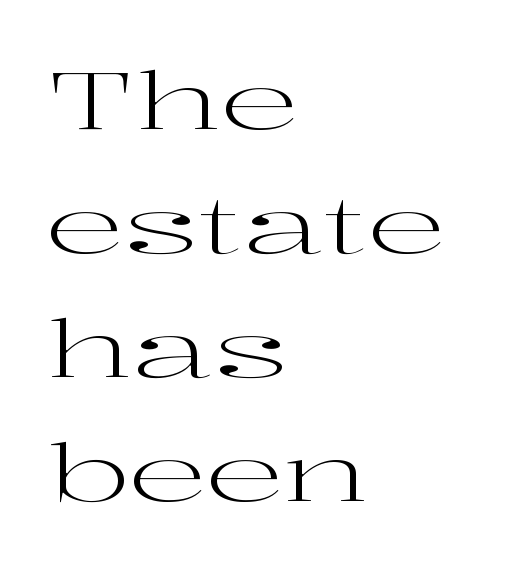
Q: Is the text bold? A: No.
Q: Is the text italic (slanted)? A: No, it is upright.
Q: Is the typeface a serif or a sans-serif typeface? A: Serif.
Q: Is the text underlined? A: No.
Q: How is the paragraph aligned? A: Left-aligned.
Q: Is the spacing between letters normal or unusually wide? A: Normal.
Q: Is the spacing between lines tight, normal or loose? A: Normal.
Q: Width (condensed, normal, or wide)? A: Wide.
Q: Stroke contrast? A: High.
Q: x-height? A: Medium.
Q: Monospaced? A: No.
